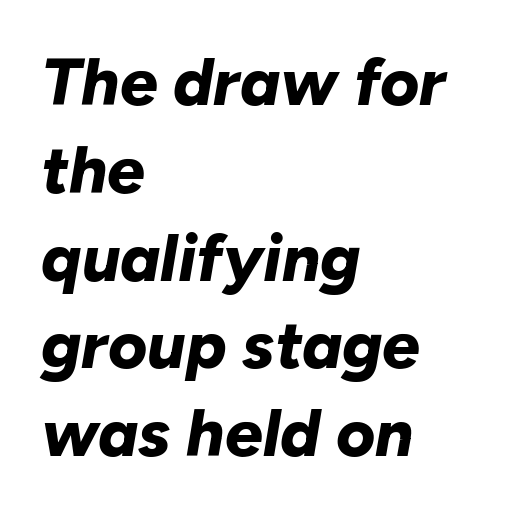
Notice how thick the strokes are: this is what a full bold looks like. The font's italic variant was chosen for this text. Tracking here is standard; glyphs follow each other at the usual distance. Is the block centered? No — it sits flush against the left margin.
